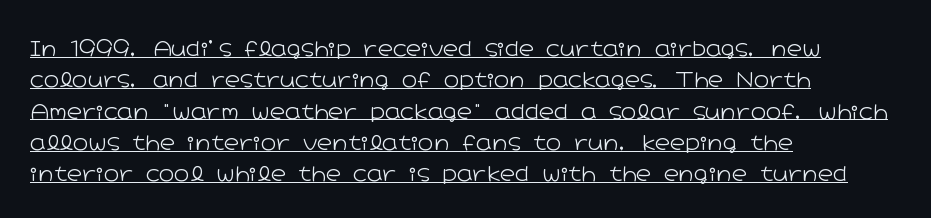
These lines were composed using upright roman letters. The paragraph shown leans on its left margin. The rendered words wear a rule along their underside. The letters look calm and open, with moderate or lighter stems.
